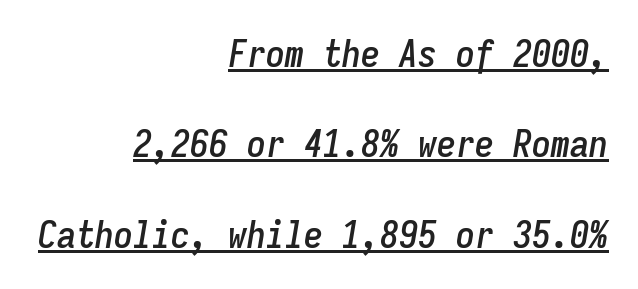
Designer's note — italics engaged. Whoever set this chose breathing room over compactness in the vertical rhythm. Monospaced: the letters line up in strict vertical columns. Reading down the block, your eye finds every line finishing at a fixed right position.
